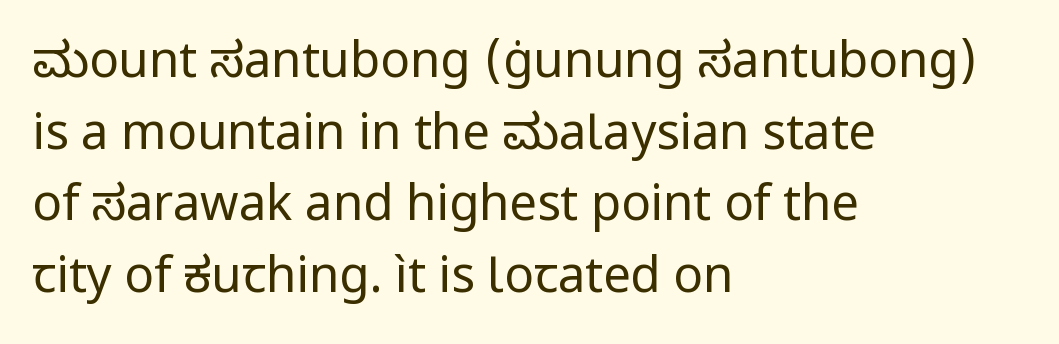
The face used here is proportionally spaced, like ordinary book or web type. If you drew a ruler down the left edge, every line would touch it. The designer went with a sans here, leaving each stem footless. Characters follow at the spacing the type designer built in. The strip under each line holds only bare page.
